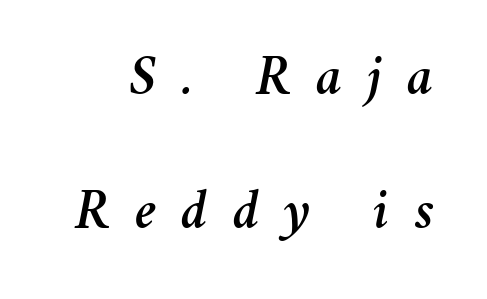
Q: Is the text italic (slanted)? A: Yes, it leans right by about 11 degrees.
Q: Is the text underlined? A: No.
Q: Is the spacing between letters normal or unusually wide? A: Unusually wide.
Q: Is the spacing between lines tight, normal or loose? A: Loose.
Q: Width (condensed, normal, or wide)? A: Normal.
Q: Stroke contrast? A: Medium.
Q: x-height? A: Medium.
Q: Monospaced? A: No.
